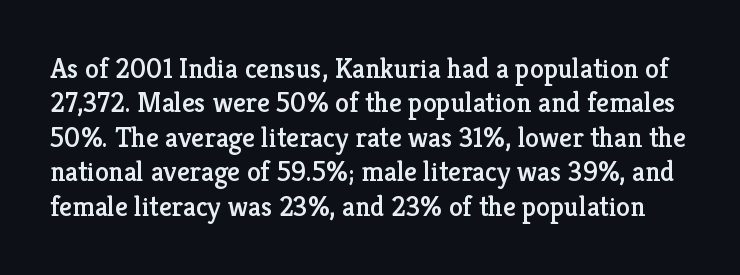
{"serif": "yes", "italic": "no", "width": "normal", "stroke_contrast": "low", "x_height": "medium", "monospaced": "no", "underline": "no", "line_spacing_ratio": 1.23, "letter_spacing": "normal", "letter_spacing_em": 0.0, "glyph_px": 28}
